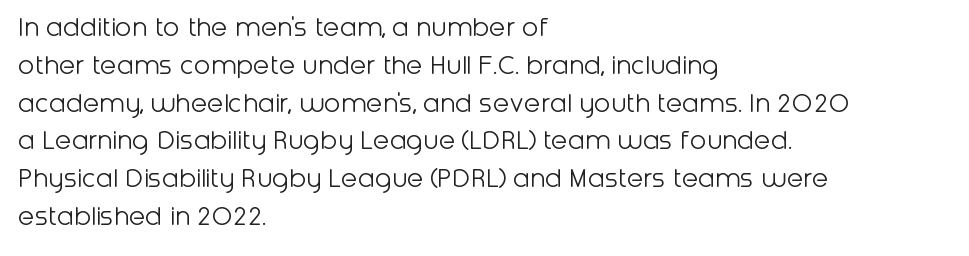
The foot of each line stays bare and open. Stroke thickness stays within the range of a standard reading face or lighter. Does the leading feel generous? No, just average. Here the designer chose a conventional face with non-uniform glyph widths.
